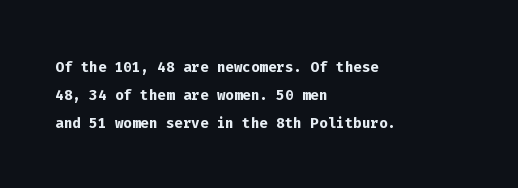
The image shows 20 px bold type, upright; set left-aligned, normal line spacing (1.41x), normal letter spacing, not underlined.
